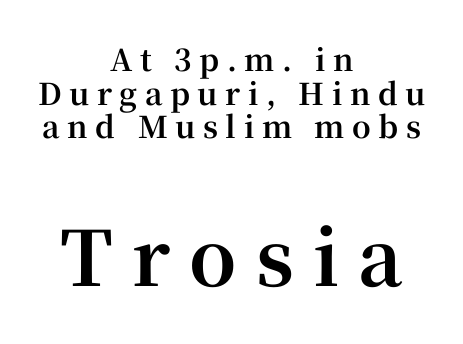
Q: Is the text bold? A: Yes.
Q: Is the text italic (slanted)? A: No, it is upright.
Q: Is the typeface a serif or a sans-serif typeface? A: Serif.
Q: Is the text underlined? A: No.
Q: How is the paragraph aligned? A: Centered.
Q: Is the spacing between letters normal or unusually wide? A: Unusually wide.
Q: Is the spacing between lines tight, normal or loose? A: Tight.
Q: Which block of text is set in a larger size, the first (top) or the second (bottom)? A: The second (bottom) one.
Q: Width (condensed, normal, or wide)? A: Normal.
Q: Stroke contrast? A: High.
Q: x-height? A: Medium.
Q: Monospaced? A: No.
